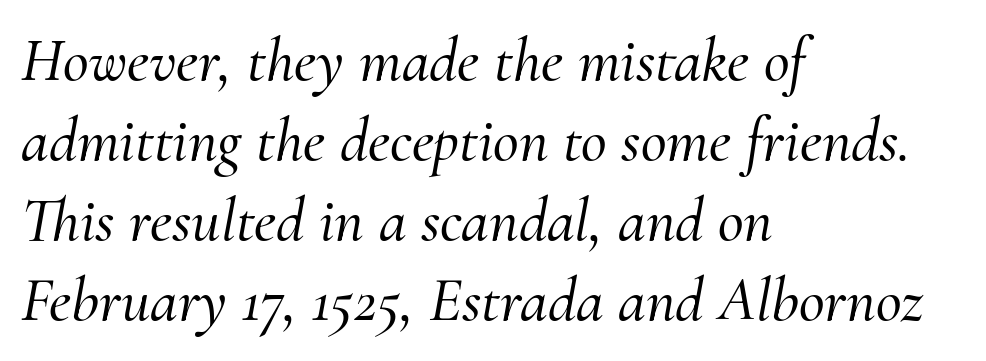
{"serif": "yes", "italic": "yes", "lean": "right", "slant_degrees": 10, "width": "normal", "stroke_contrast": "medium", "x_height": "small", "monospaced": "no", "underline": "no", "align": "left", "line_spacing": "normal", "line_spacing_ratio": 1.27, "letter_spacing": "normal", "letter_spacing_em": 0.0, "glyph_px": 63}
